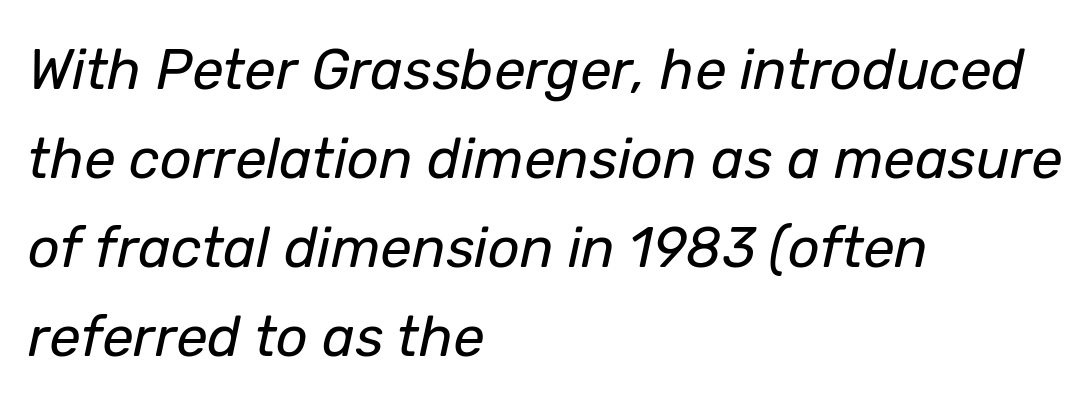
Spacing verdict: proportional, widths tailored to each character. Think standard paragraph weight, or any step lighter than that. Observe the ordinary spacing: letters are neighbours, not strangers. The passage shown stacks its lines at a standard gap. Line starts are locked; line ends wander. Lines of text with bare space underneath.
